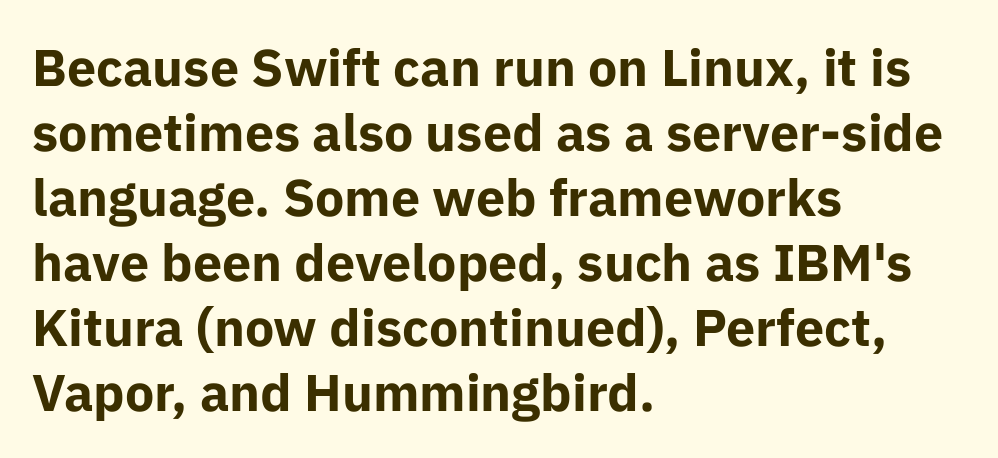
The image shows 52 px bold sans-serif type, upright; set left-aligned, normal line spacing (1.25x), normal letter spacing, not underlined; low stroke contrast and a medium x-height.
